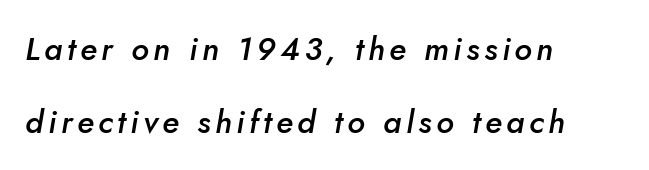
The vertical gap from one line to the next is large. It's the slanting kind of type. Glance below the letters and you will spot only blank space. I'd describe the lettering as semibold — firm but not a full bold. The text block is weighted toward the left margin, trailing off unevenly rightward.
